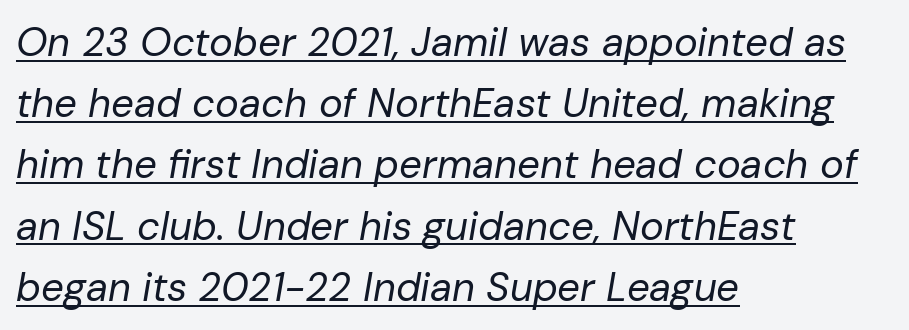
The image shows 40 px regular-weight type, italic (leaning right); set left-aligned, normal line spacing (1.53x), normal letter spacing, underlined; low stroke contrast and a medium x-height.
